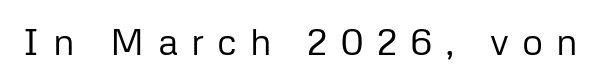
Tall strokes in this sample are plumb rather than angled. Each letter keeps its own natural width here, so spacing adapts to shape. The face used here is rendered with a markedly widened letterfit. The gap between lines stays unmarked.
